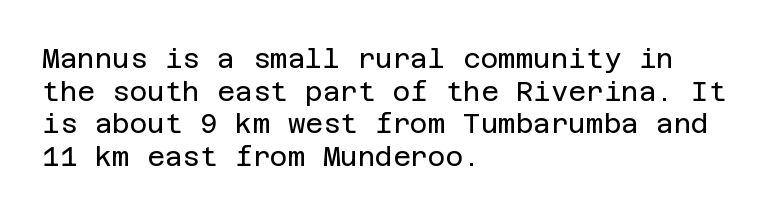
Q: Is the text bold? A: No.
Q: Is the text italic (slanted)? A: No, it is upright.
Q: Is the text underlined? A: No.
Q: How is the paragraph aligned? A: Left-aligned.
Q: Is the spacing between letters normal or unusually wide? A: Normal.
